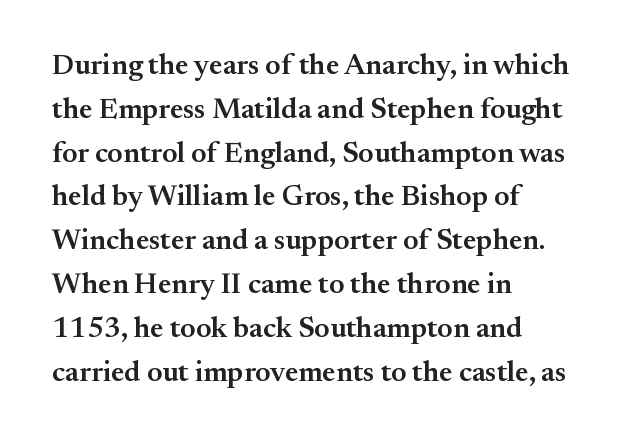
These lines are rendered in a variable-pitch font. The paragraph shown leans on its left margin. Does the weight exceed regular? Yes, but only to semibold. The specimen omits any rule beneath the text block's lines. A typesetter would mark this as roman, not italic. Unlike a clean sans, this face finishes its strokes with serifs.
